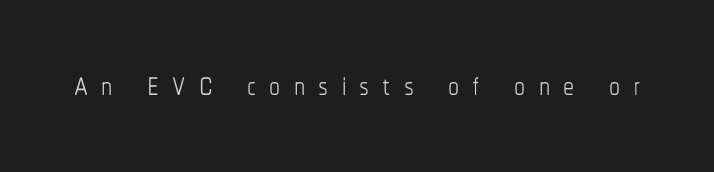
A quiet, ordinary-to-light weight characterises the typeface. These lines were composed using upright roman letters. Note the varied advance widths — an 'i' is clearly narrower than an 'm'. The glyphs are unaccompanied by any horizontal stroke below them. The gaps between neighbouring characters are conspicuously large.
